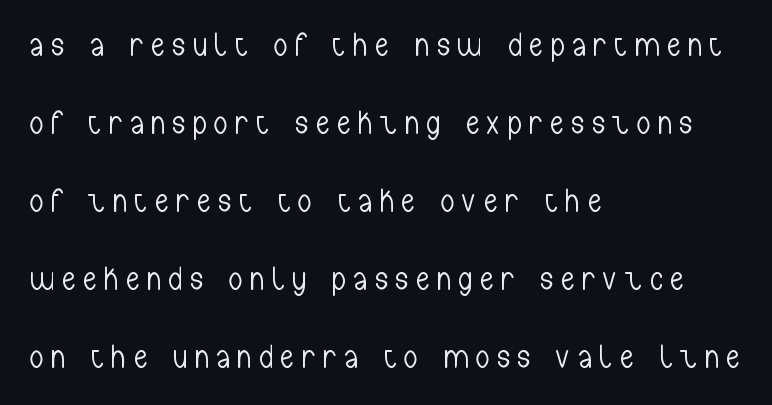
{"serif": "no", "italic": "no", "bold": "no", "weight": "light", "width": "condensed", "stroke_contrast": "low", "x_height": "medium", "monospaced": "no", "underline": "no", "align": "left", "line_spacing": "loose", "line_spacing_ratio": 2.36, "letter_spacing": "wide", "letter_spacing_em": 0.25, "glyph_px": 33}
